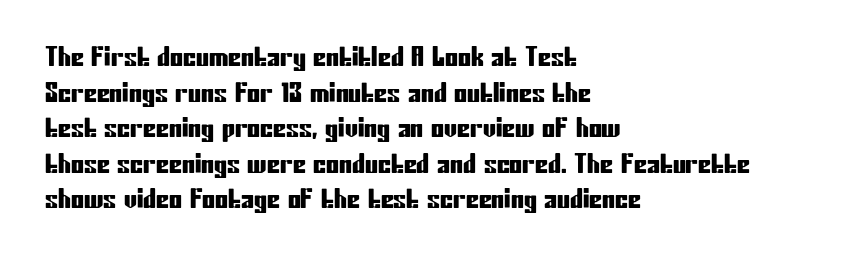
Q: Is the text italic (slanted)? A: No, it is upright.
Q: Is the text underlined? A: No.
Q: How is the paragraph aligned? A: Left-aligned.
Q: Is the spacing between letters normal or unusually wide? A: Normal.
Q: Is the spacing between lines tight, normal or loose? A: Normal.
